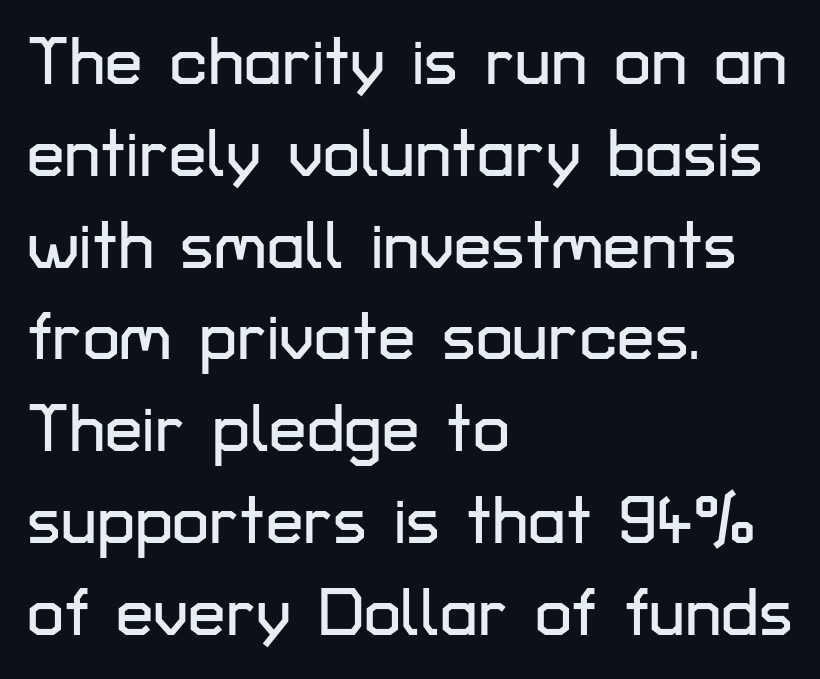
Q: Is the text italic (slanted)? A: No, it is upright.
Q: Is the typeface a serif or a sans-serif typeface? A: Sans-serif.
Q: Is the text underlined? A: No.
Q: How is the paragraph aligned? A: Left-aligned.
Q: Is the spacing between letters normal or unusually wide? A: Normal.
Q: Is the spacing between lines tight, normal or loose? A: Normal.
Q: Width (condensed, normal, or wide)? A: Normal.
Q: Stroke contrast? A: Low.
Q: x-height? A: Medium.
Q: Monospaced? A: No.
